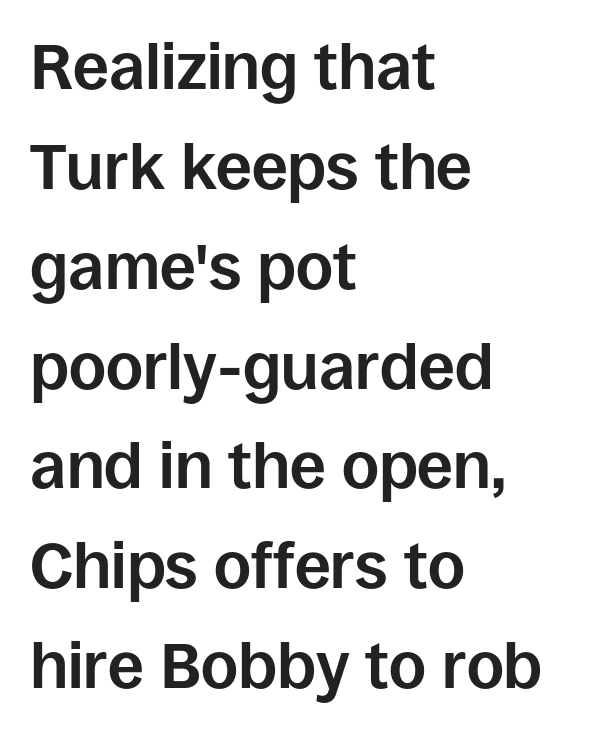
Are there feet on the stems? There aren't — it's a sans. This block has exactly the height ordinary leading produces. Note the varied advance widths — an 'i' is clearly narrower than an 'm'. Observe the ordinary spacing: letters are neighbours, not strangers. The foot of each line stays bare and open.
